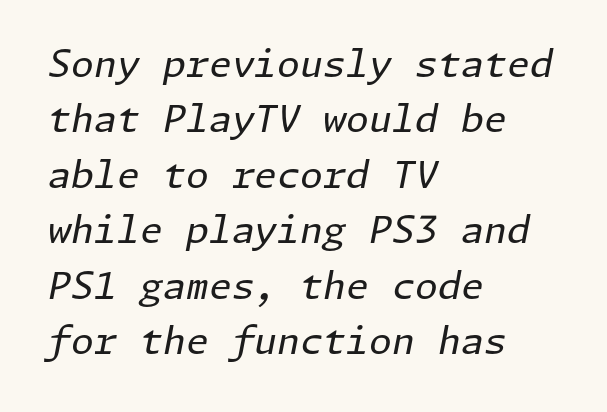
Q: Is the text bold? A: No.
Q: Is the text italic (slanted)? A: Yes, it leans right by about 11 degrees.
Q: Is the text underlined? A: No.
Q: How is the paragraph aligned? A: Left-aligned.
Q: Is the spacing between letters normal or unusually wide? A: Normal.
Q: Is the spacing between lines tight, normal or loose? A: Normal.
Q: Width (condensed, normal, or wide)? A: Normal.
Q: Stroke contrast? A: Low.
Q: x-height? A: Medium.
